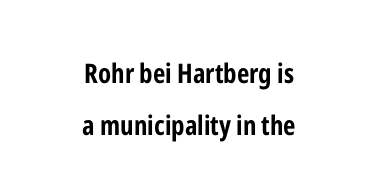
Q: Is the text bold? A: Yes.
Q: Is the text italic (slanted)? A: No, it is upright.
Q: Is the text underlined? A: No.
Q: How is the paragraph aligned? A: Centered.
Q: Is the spacing between letters normal or unusually wide? A: Normal.
Q: Is the spacing between lines tight, normal or loose? A: Loose.
